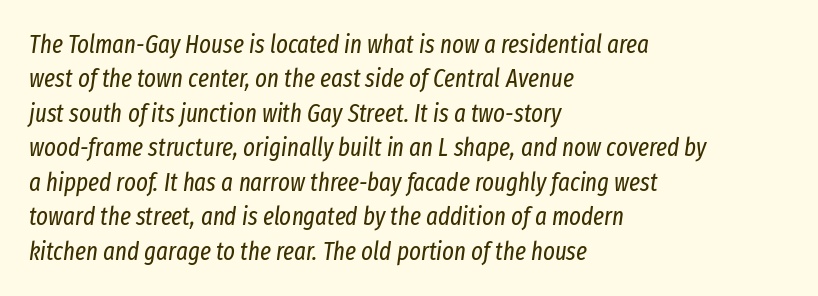
Q: Is the text bold? A: No.
Q: Is the text italic (slanted)? A: Yes, it leans right by about 8 degrees.
Q: Is the text underlined? A: No.
Q: How is the paragraph aligned? A: Left-aligned.
Q: Is the spacing between letters normal or unusually wide? A: Normal.
Q: Is the spacing between lines tight, normal or loose? A: Normal.
